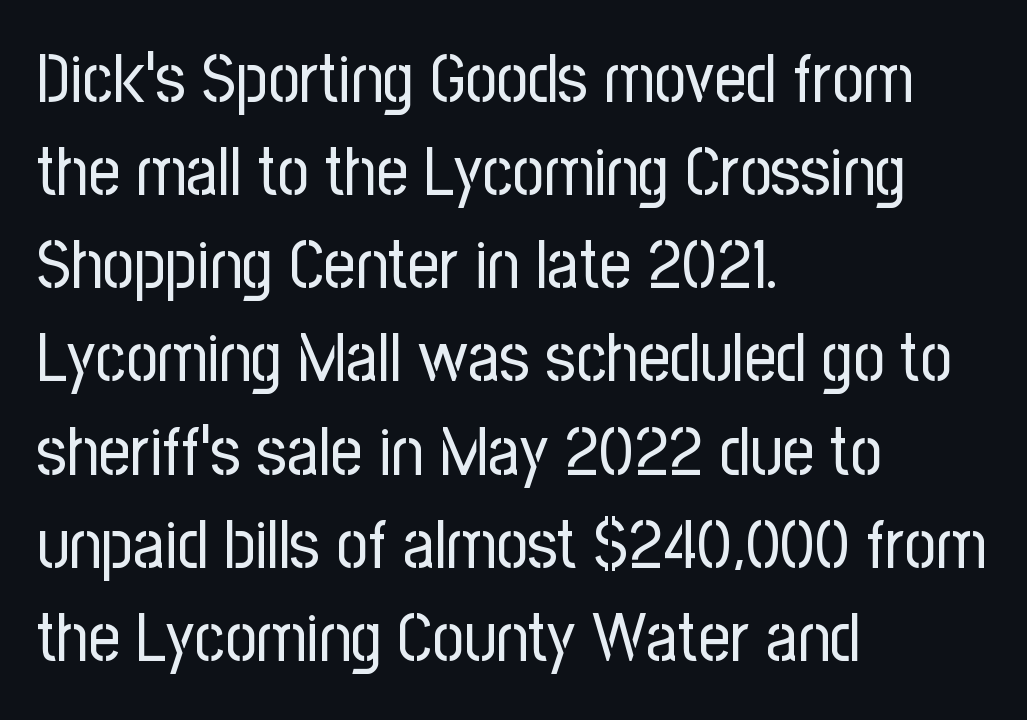
The image shows 69 px regular-weight, condensed sans-serif type, upright; set left-aligned, normal line spacing (1.35x), normal letter spacing, not underlined; low stroke contrast and a medium x-height.
